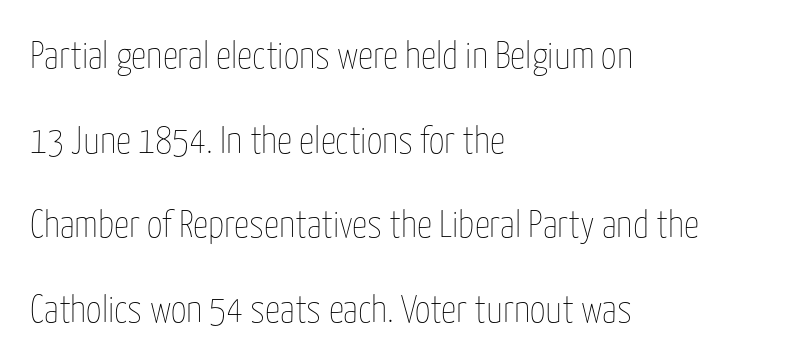
Q: Is the text bold? A: No.
Q: Is the text italic (slanted)? A: No, it is upright.
Q: Is the text underlined? A: No.
Q: How is the paragraph aligned? A: Left-aligned.
Q: Is the spacing between letters normal or unusually wide? A: Normal.
Q: Is the spacing between lines tight, normal or loose? A: Loose.
Q: Width (condensed, normal, or wide)? A: Condensed.
Q: Stroke contrast? A: Low.
Q: x-height? A: Medium.
Q: Monospaced? A: No.
